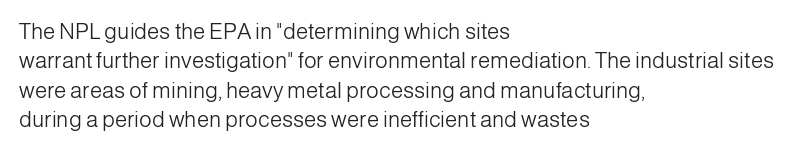
{"italic": "no", "bold": "no", "underline": "no", "align": "left", "line_spacing": "normal", "line_spacing_ratio": 1.33, "letter_spacing": "normal", "letter_spacing_em": 0.0, "glyph_px": 22}
